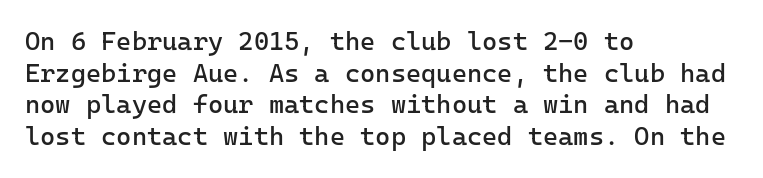
The image shows 26 px text type, upright; set left-aligned, line spacing 1.22x, normal letter spacing, not underlined.
